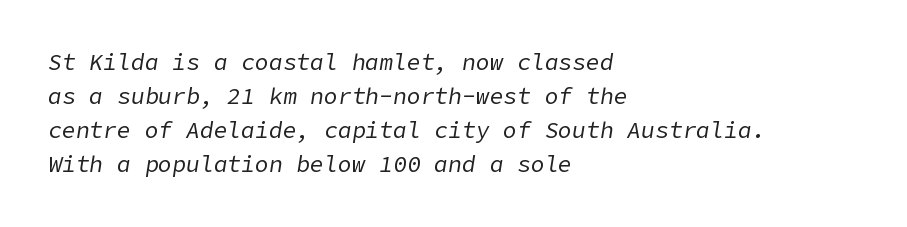
{"italic": "yes", "lean": "right", "slant_degrees": 9, "bold": "no", "underline": "no", "align": "left", "line_spacing": "normal", "line_spacing_ratio": 1.48, "letter_spacing": "normal", "letter_spacing_em": 0.0, "glyph_px": 23}
